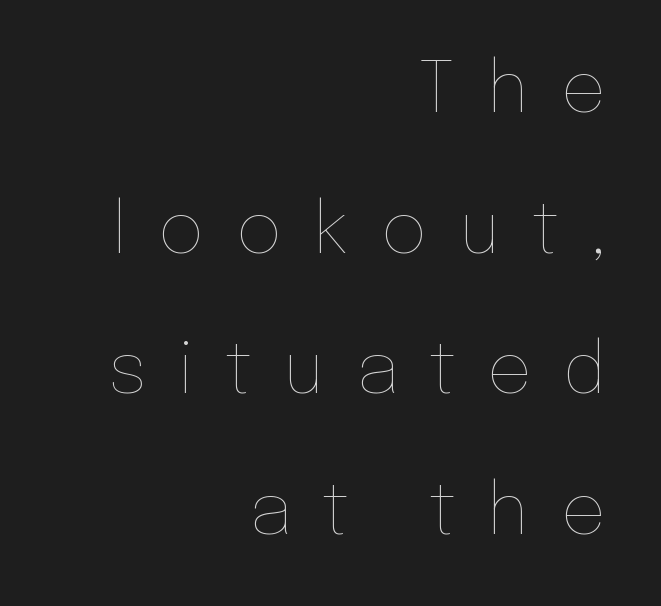
{"italic": "no", "bold": "no", "weight": "thin", "width": "normal", "stroke_contrast": "low", "x_height": "medium", "monospaced": "no", "underline": "no", "align": "right", "line_spacing": "loose", "line_spacing_ratio": 1.98, "letter_spacing": "wide", "letter_spacing_em": 0.44, "glyph_px": 71}
